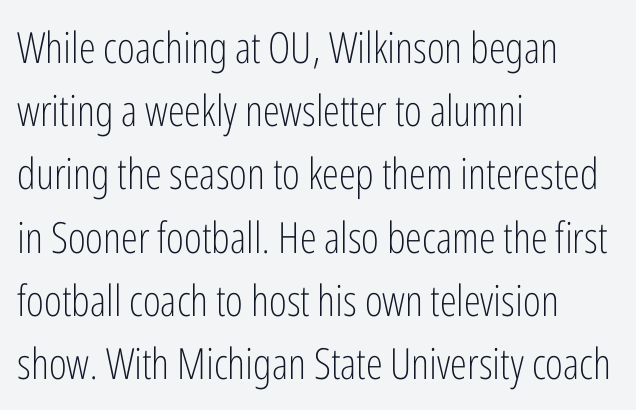
{"serif": "no", "italic": "no", "bold": "no", "weight": "light", "width": "condensed", "stroke_contrast": "low", "x_height": "medium", "monospaced": "no", "underline": "no", "align": "left", "line_spacing": "normal", "line_spacing_ratio": 1.47, "letter_spacing": "normal", "letter_spacing_em": 0.0, "glyph_px": 43}
